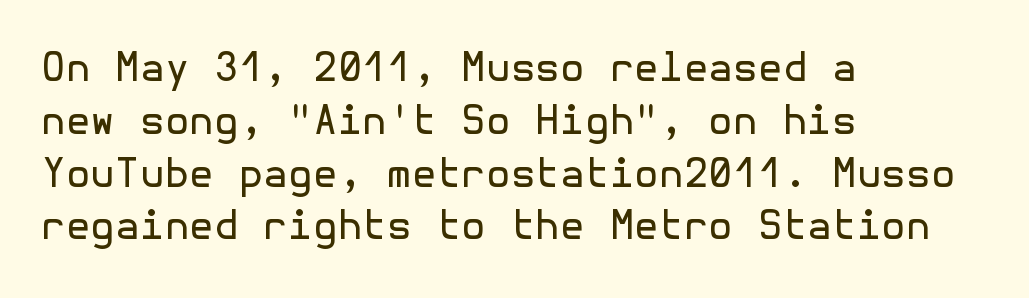
The image shows 40 px regular-weight sans-serif type, upright; set left-aligned, normal line spacing (1.32x), normal letter spacing, not underlined; a medium x-height.
